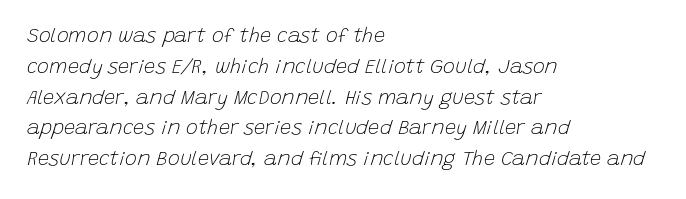
The image shows 20 px text type, italic (leaning right); set left-aligned, normal line spacing (1.54x), normal letter spacing, not underlined.
